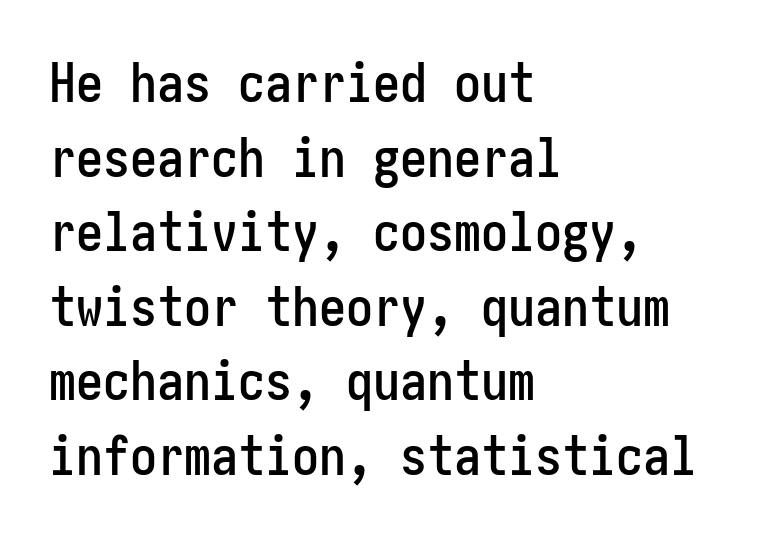
Q: Is the text italic (slanted)? A: No, it is upright.
Q: Is the typeface a serif or a sans-serif typeface? A: Sans-serif.
Q: Is the text underlined? A: No.
Q: How is the paragraph aligned? A: Left-aligned.
Q: Is the spacing between letters normal or unusually wide? A: Normal.
Q: Is the spacing between lines tight, normal or loose? A: Normal.
Q: Width (condensed, normal, or wide)? A: Condensed.
Q: Stroke contrast? A: Low.
Q: x-height? A: Medium.
